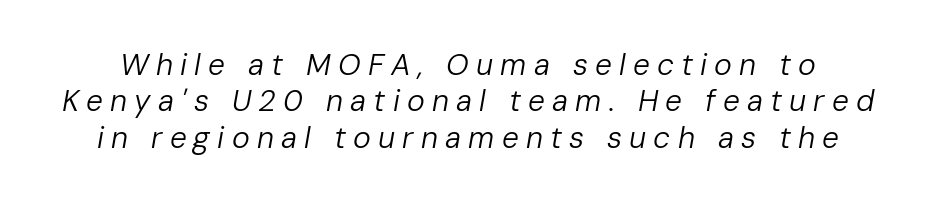
The image shows 30 px regular-weight type, italic (leaning right); set line spacing 1.21x, unusually wide letter spacing (+0.24 em), not underlined; low stroke contrast and a medium x-height.
